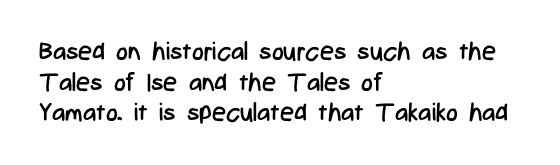
The letters look calm and open, with moderate or lighter stems. Descenders are the only things crossing below the line. Left-aligned paragraph, ragged on the right. Short note: letters normally spaced.
